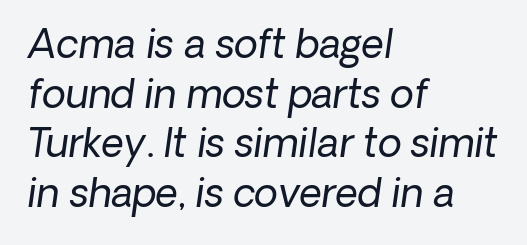
{"serif": "no", "bold": "no", "weight": "regular", "width": "normal", "stroke_contrast": "low", "x_height": "medium", "monospaced": "no", "underline": "no", "align": "left", "line_spacing": "normal", "line_spacing_ratio": 1.27, "letter_spacing": "normal", "letter_spacing_em": 0.0, "glyph_px": 39}
